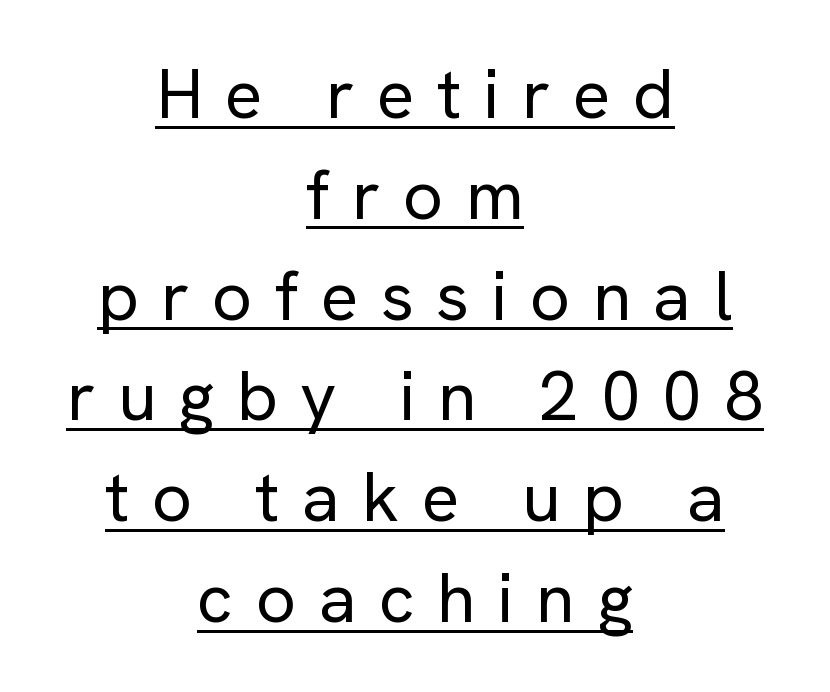
{"serif": "no", "italic": "no", "bold": "no", "weight": "regular", "width": "normal", "stroke_contrast": "low", "x_height": "medium", "monospaced": "no", "underline": "yes", "align": "center", "line_spacing": "normal", "line_spacing_ratio": 1.44, "letter_spacing": "wide", "letter_spacing_em": 0.32, "glyph_px": 70}
